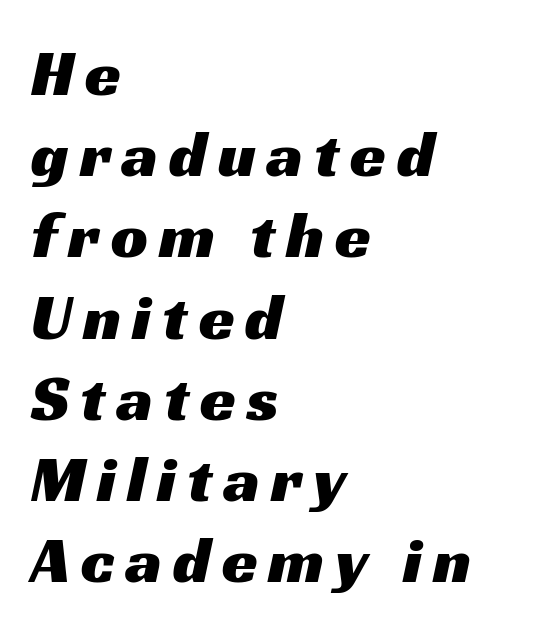
{"serif": "no", "width": "wide", "stroke_contrast": "medium", "x_height": "medium", "monospaced": "no", "underline": "no", "align": "left", "line_spacing": "normal", "line_spacing_ratio": 1.25, "glyph_px": 65}
